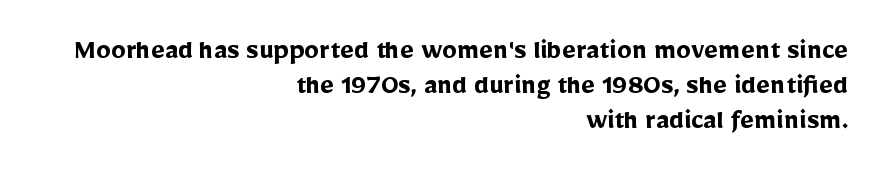
Q: Is the text bold? A: Yes.
Q: Is the text italic (slanted)? A: No, it is upright.
Q: Is the typeface a serif or a sans-serif typeface? A: Sans-serif.
Q: Is the text underlined? A: No.
Q: How is the paragraph aligned? A: Right-aligned.
Q: Is the spacing between letters normal or unusually wide? A: Normal.
Q: Width (condensed, normal, or wide)? A: Normal.
Q: Stroke contrast? A: Low.
Q: x-height? A: Medium.
Q: Monospaced? A: No.
